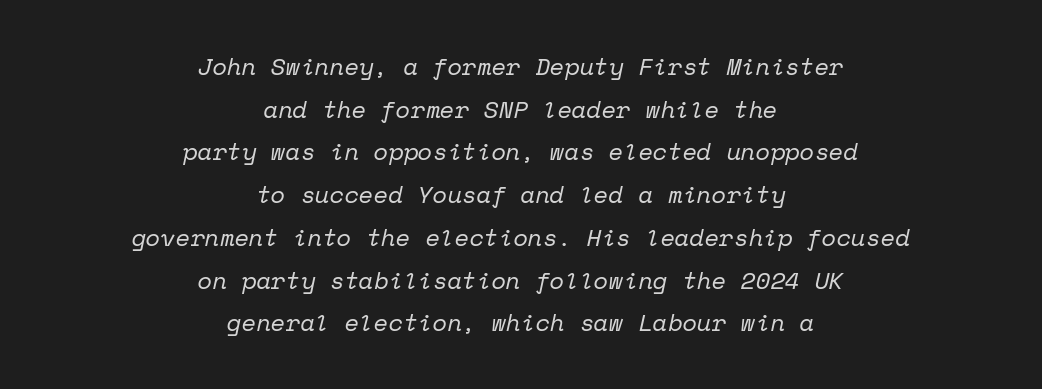
{"italic": "yes", "lean": "right", "slant_degrees": 12, "bold": "no", "underline": "no", "align": "center", "line_spacing_ratio": 1.78, "letter_spacing": "normal", "letter_spacing_em": 0.0, "glyph_px": 24}
